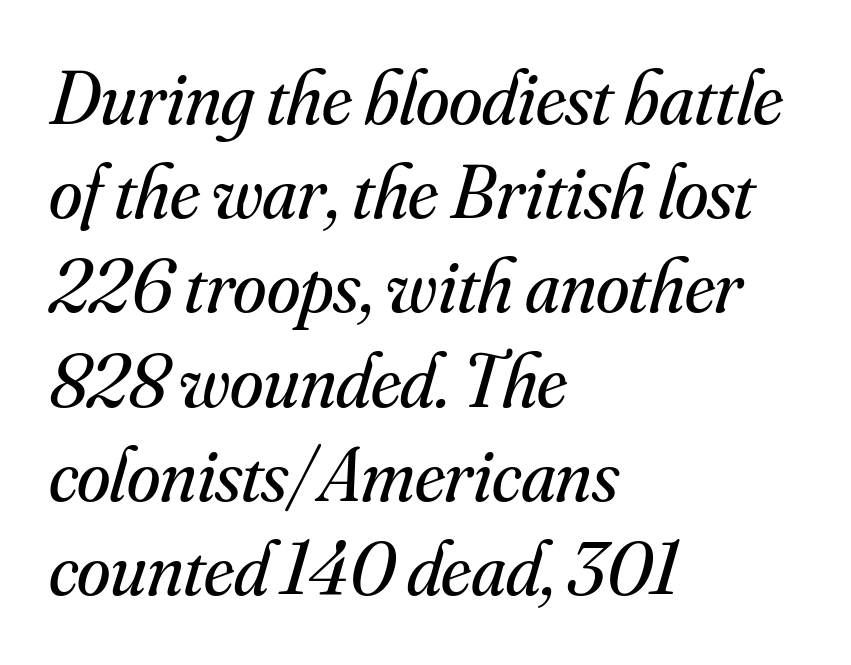
The image shows 76 px regular-weight serif type, italic (leaning right); set left-aligned, line spacing 1.24x, normal letter spacing, not underlined; medium stroke contrast and a small x-height.
